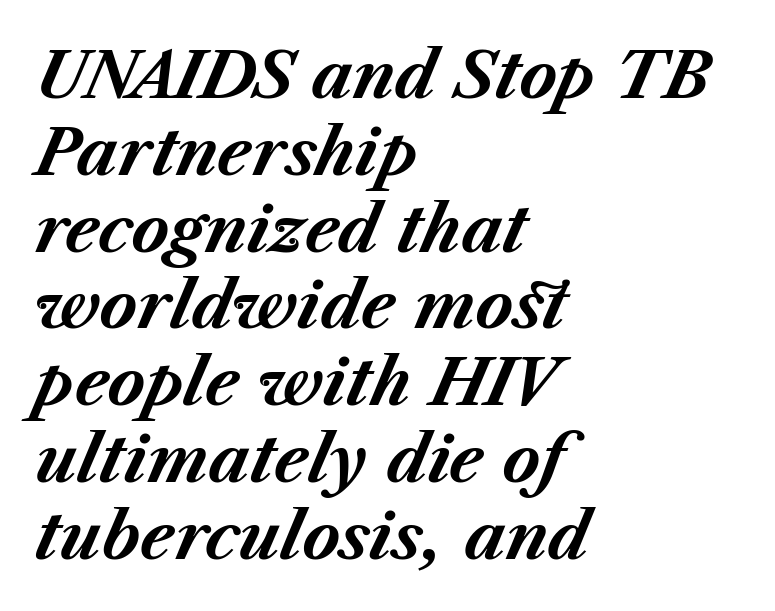
Q: Is the text bold? A: Yes.
Q: Is the text italic (slanted)? A: Yes, it leans right by about 23 degrees.
Q: Is the text underlined? A: No.
Q: How is the paragraph aligned? A: Left-aligned.
Q: Is the spacing between letters normal or unusually wide? A: Normal.
Q: Width (condensed, normal, or wide)? A: Normal.
Q: Stroke contrast? A: Medium.
Q: x-height? A: Medium.
Q: Monospaced? A: No.
